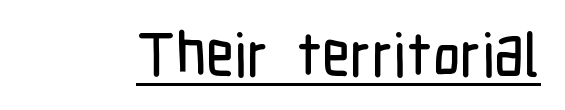
The lettering stays uniformly vertical, giving the passage a roman look. Compared with typical body copy, the letter spacing here is the same. Typographically, this falls in the sans-serif category. Underlined type.
